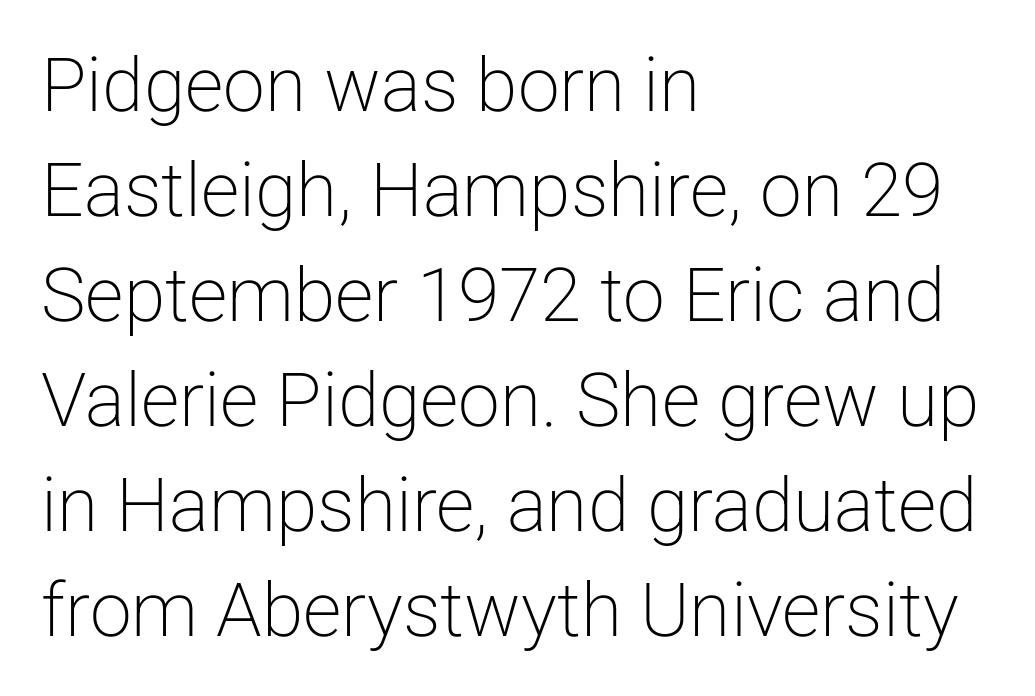
The image shows 75 px light sans-serif type, upright; set left-aligned, normal line spacing (1.4x), normal letter spacing, not underlined; low stroke contrast and a medium x-height.
